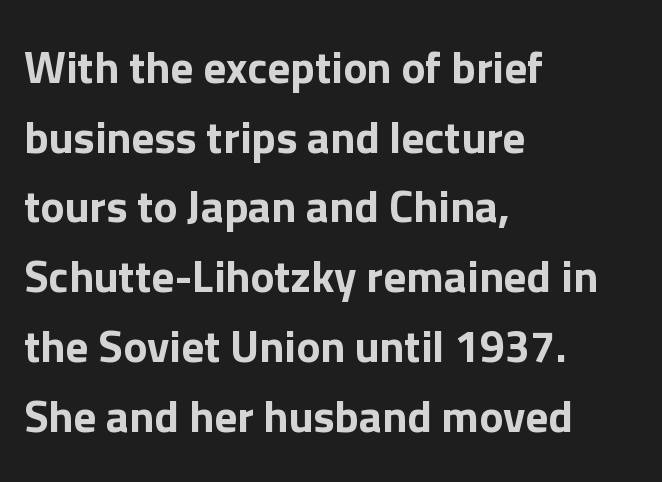
This sample has the flowing, uneven cadence of proportional lettering. Typographically, this falls in the sans-serif category. Regular leading. The axis of the letterforms is exactly vertical. The text block is weighted toward the left margin, trailing off unevenly rightward. A typesetter would call this zero additional tracking.
